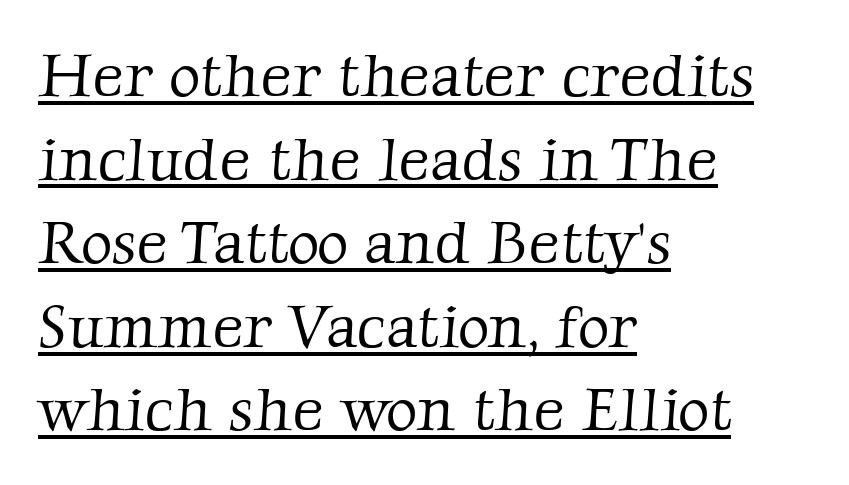
The image shows 61 px light serif type; set left-aligned, normal line spacing (1.37x), normal letter spacing, underlined; low stroke contrast and a medium x-height.
